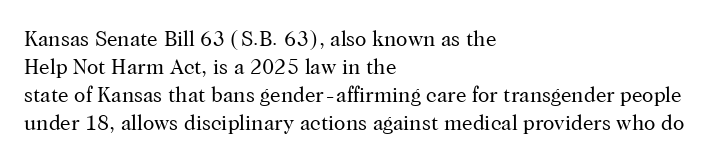
The image shows 21 px text type, upright; set left-aligned, normal line spacing (1.33x), normal letter spacing, not underlined.
